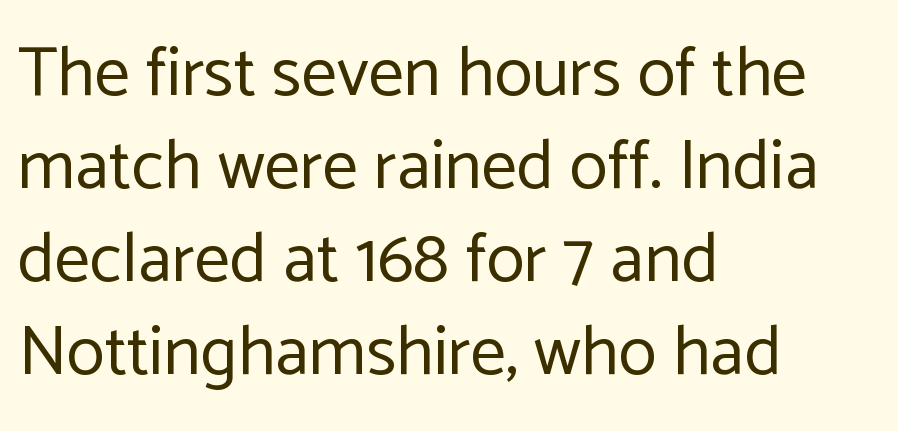
Q: Is the text bold? A: No.
Q: Is the text italic (slanted)? A: No, it is upright.
Q: Is the typeface a serif or a sans-serif typeface? A: Sans-serif.
Q: Is the text underlined? A: No.
Q: How is the paragraph aligned? A: Left-aligned.
Q: Is the spacing between letters normal or unusually wide? A: Normal.
Q: Is the spacing between lines tight, normal or loose? A: Normal.
Q: Width (condensed, normal, or wide)? A: Normal.
Q: Stroke contrast? A: Low.
Q: x-height? A: Medium.
Q: Monospaced? A: No.
